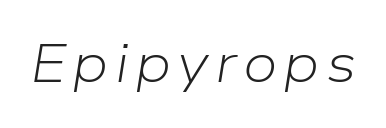
{"italic": "yes", "lean": "right", "slant_degrees": 9, "bold": "no", "weight": "light", "width": "normal", "stroke_contrast": "low", "x_height": "medium", "monospaced": "no", "underline": "no", "glyph_px": 55}
